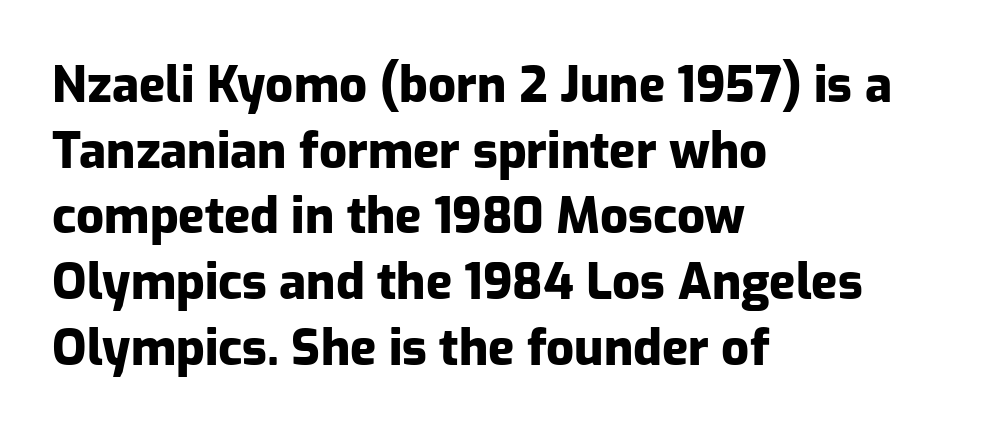
The image shows 49 px heavy sans-serif type, upright; set left-aligned, normal line spacing (1.34x), normal letter spacing, not underlined; low stroke contrast and a medium x-height.
